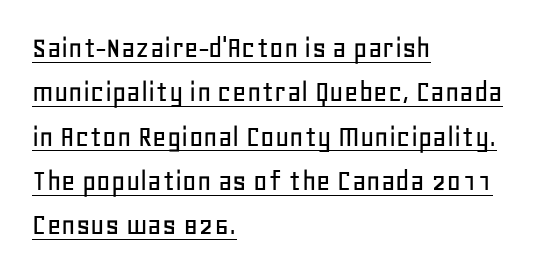
The image shows 31 px sans-serif type, upright; set left-aligned, normal line spacing (1.43x), normal letter spacing, underlined; low stroke contrast and a large x-height.
